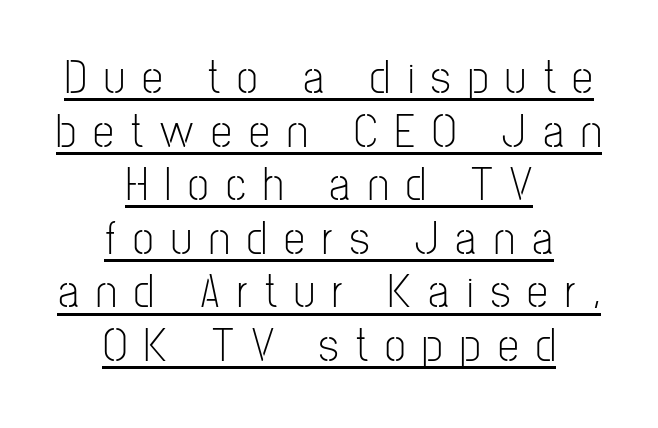
{"serif": "no", "italic": "no", "bold": "no", "weight": "light", "width": "condensed", "stroke_contrast": "low", "x_height": "medium", "monospaced": "no", "underline": "yes", "align": "center", "line_spacing": "tight", "line_spacing_ratio": 1.14, "letter_spacing": "wide", "letter_spacing_em": 0.37, "glyph_px": 47}
